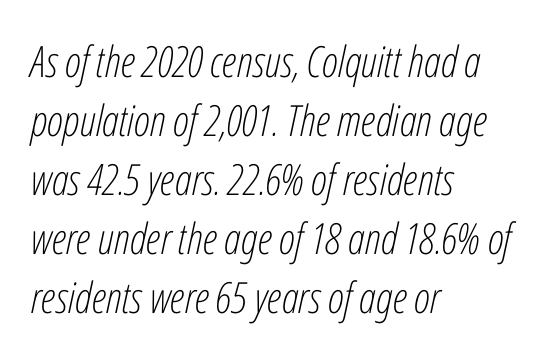
Q: Is the text bold? A: No.
Q: Is the text italic (slanted)? A: Yes, it leans right by about 12 degrees.
Q: Is the text underlined? A: No.
Q: How is the paragraph aligned? A: Left-aligned.
Q: Is the spacing between letters normal or unusually wide? A: Normal.
Q: Is the spacing between lines tight, normal or loose? A: Normal.
Q: Width (condensed, normal, or wide)? A: Condensed.
Q: Stroke contrast? A: Low.
Q: x-height? A: Medium.
Q: Monospaced? A: No.
